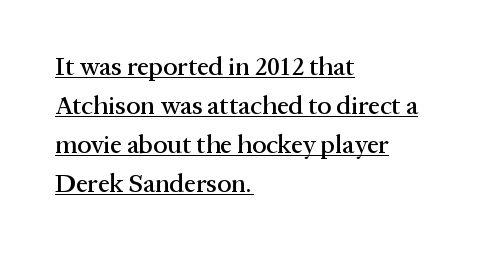
Q: Is the text italic (slanted)? A: No, it is upright.
Q: Is the text underlined? A: Yes.
Q: How is the paragraph aligned? A: Left-aligned.
Q: Is the spacing between letters normal or unusually wide? A: Normal.
Q: Is the spacing between lines tight, normal or loose? A: Normal.
